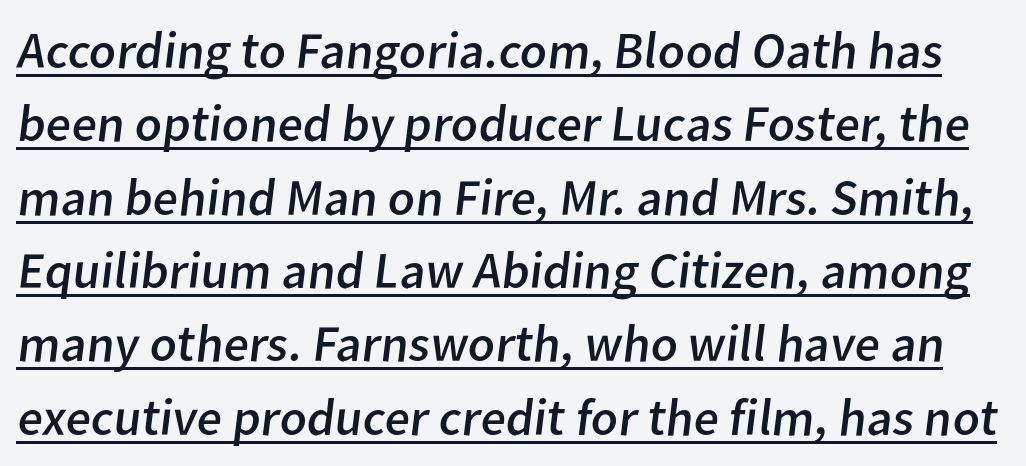
A sans-serif font was chosen for this passage. Each new line begins a customary step beneath the previous one. The rendered words wear a rule along their underside. No heavy texture on the line: the type isn't bold. Standard letterfit; no display-style spreading of the glyphs.
